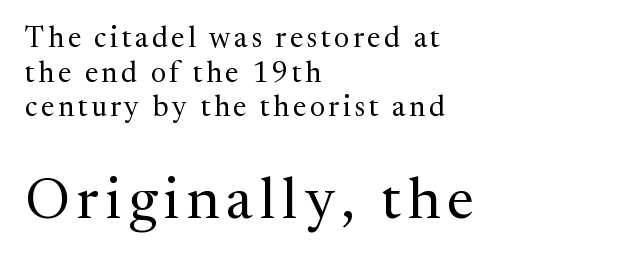
The foot of each line stays bare and open. The characters are drawn with everyday or finer stroke widths. The ragged edge is on the right, which tells us the setting is flush left. Examine the stroke ends and you'll spot serifs.
